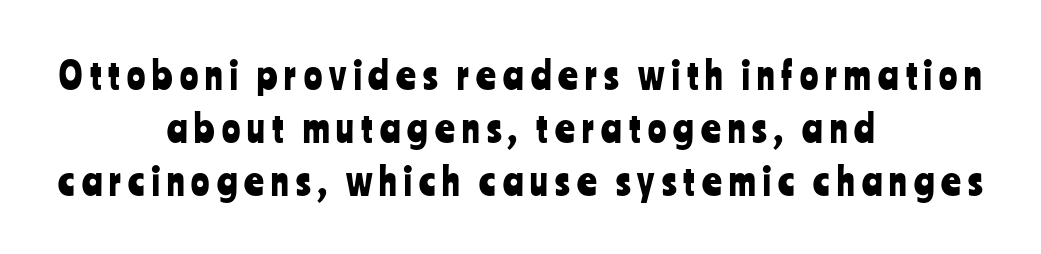
Q: Is the text italic (slanted)? A: No, it is upright.
Q: Is the typeface a serif or a sans-serif typeface? A: Sans-serif.
Q: Is the text underlined? A: No.
Q: How is the paragraph aligned? A: Centered.
Q: Is the spacing between lines tight, normal or loose? A: Normal.
Q: Width (condensed, normal, or wide)? A: Condensed.
Q: Stroke contrast? A: Low.
Q: x-height? A: Medium.
Q: Monospaced? A: No.
